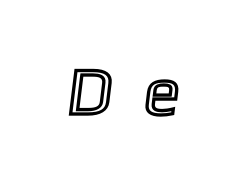
Q: Is the text underlined? A: No.
Q: Is the spacing between letters normal or unusually wide? A: Unusually wide.
Q: Width (condensed, normal, or wide)? A: Normal.
Q: x-height? A: Medium.
Q: Monospaced? A: No.
